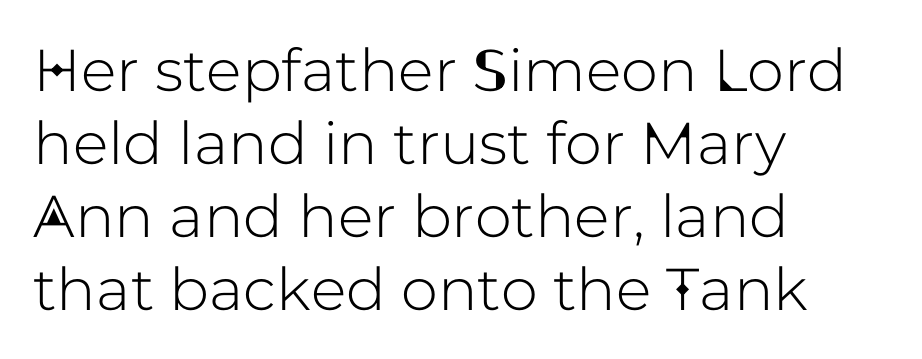
The area under the type is left untouched. The tracking reads as untouched default to a designer's eye. To sum up the face: it is a sans, with no serifs. A student would call this left alignment; a typographer would say flush left, rag right. Character widths vary here, with narrow letters taking less room than wide ones. The axis of the letterforms is exactly vertical.
